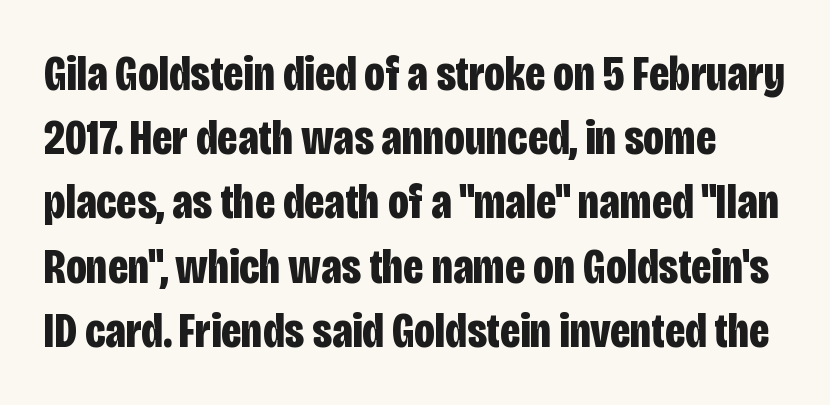
{"serif": "no", "italic": "no", "bold": "yes", "weight": "bold", "width": "condensed", "stroke_contrast": "low", "x_height": "large", "monospaced": "no", "underline": "no", "line_spacing": "normal", "line_spacing_ratio": 1.31, "letter_spacing": "normal", "letter_spacing_em": 0.0, "glyph_px": 49}
